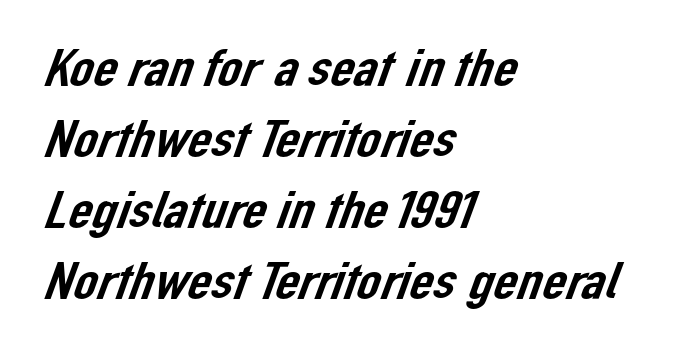
Q: Is the typeface a serif or a sans-serif typeface? A: Sans-serif.
Q: Is the text underlined? A: No.
Q: How is the paragraph aligned? A: Left-aligned.
Q: Is the spacing between letters normal or unusually wide? A: Normal.
Q: Is the spacing between lines tight, normal or loose? A: Normal.
Q: Width (condensed, normal, or wide)? A: Normal.
Q: Stroke contrast? A: Low.
Q: x-height? A: Medium.
Q: Monospaced? A: No.
